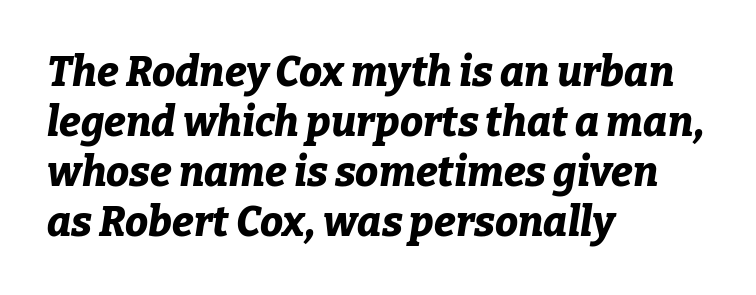
{"italic": "yes", "lean": "right", "slant_degrees": 9, "bold": "yes", "weight": "bold", "width": "normal", "stroke_contrast": "low", "x_height": "medium", "monospaced": "no", "underline": "no", "align": "left", "line_spacing_ratio": 1.22, "letter_spacing": "normal", "letter_spacing_em": 0.0, "glyph_px": 41}
